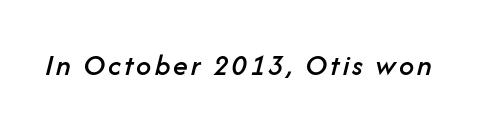
Q: Is the text italic (slanted)? A: Yes, it leans right by about 14 degrees.
Q: Is the text underlined? A: No.
Q: Width (condensed, normal, or wide)? A: Normal.
Q: Stroke contrast? A: Low.
Q: x-height? A: Medium.
Q: Monospaced? A: No.
